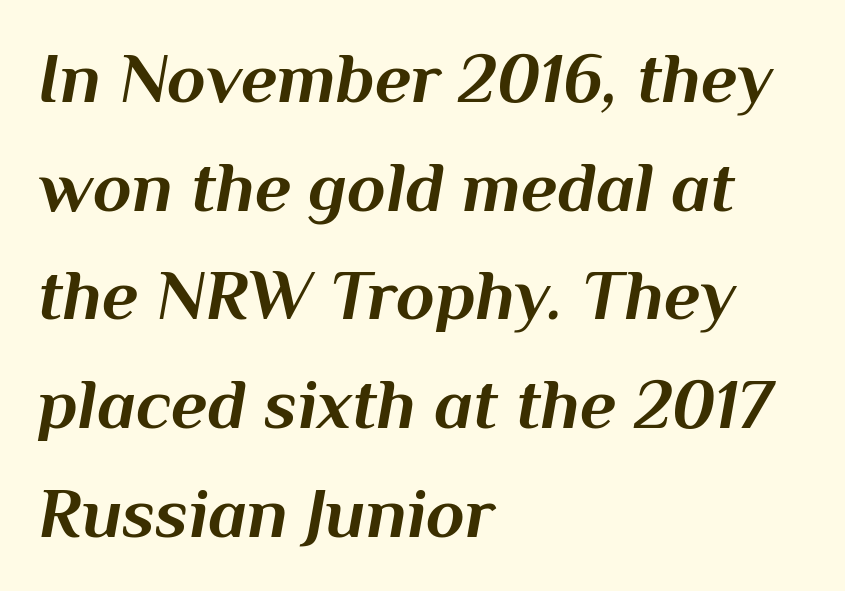
The image shows 71 px bold type, italic (leaning right); set left-aligned, normal line spacing (1.53x), normal letter spacing, not underlined; medium stroke contrast and a medium x-height.
